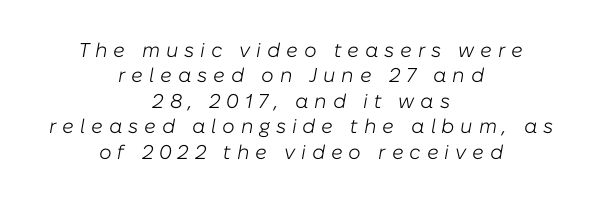
Just letters on the line, the space beneath them empty. The compositor balanced each line on the midline. Quick note: interline space is typical. Designer's note — italics engaged. Weight: not bold — regular or lighter.
